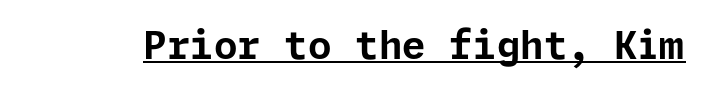
Each word holds together tightly as a unit, with standard inter-letter gaps. Italic? Not at all — the glyphs are vertical. Typographically, this falls in the sans-serif category. Set as a true bold cut, around the 700 mark. These characters rest on top of a visible drawn line.
